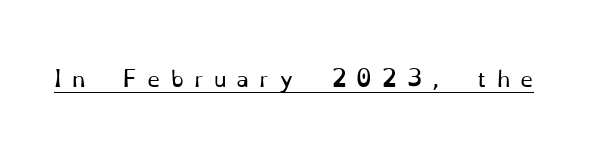
Underline: present. The lettering stays uniformly vertical, giving the passage a roman look. Someone cranked the tracking dial way up on this one. Counters stay open thanks to moderate or lighter strokes.
